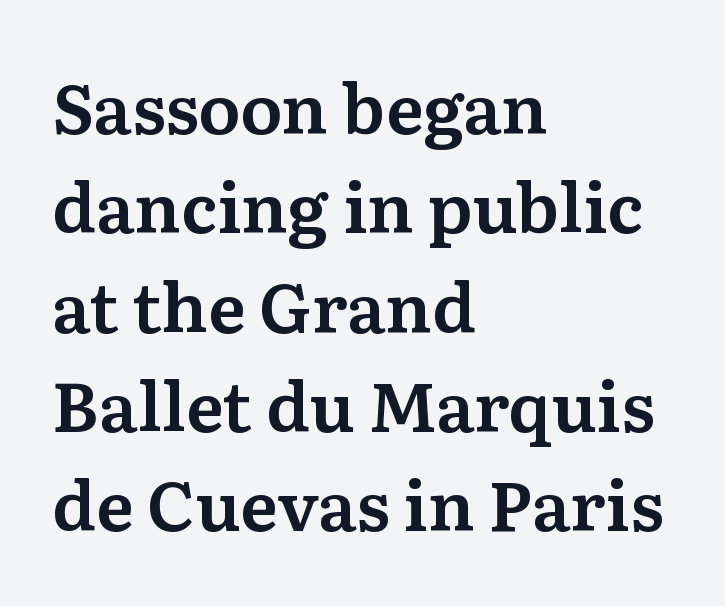
The image shows 69 px serif type, upright; set left-aligned, normal line spacing (1.44x), normal letter spacing, not underlined; medium stroke contrast and a medium x-height.
